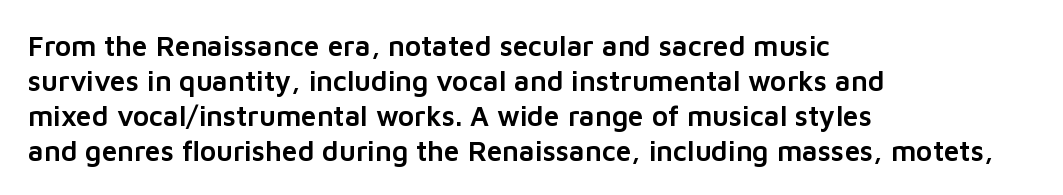
Note the varied advance widths — an 'i' is clearly narrower than an 'm'. Spacing between characters is what you'd get straight out of the box. Is this a sans? Yes — the strokes have no serifs. The line-height multiplier appears to be the usual default. You can tell it's not italic because the verticals are truly vertical.
